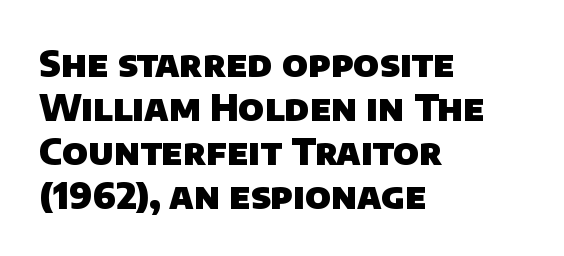
The image shows 36 px heavy sans-serif type; set left-aligned, line spacing 1.22x, normal letter spacing, not underlined; low stroke contrast and a large x-height.
